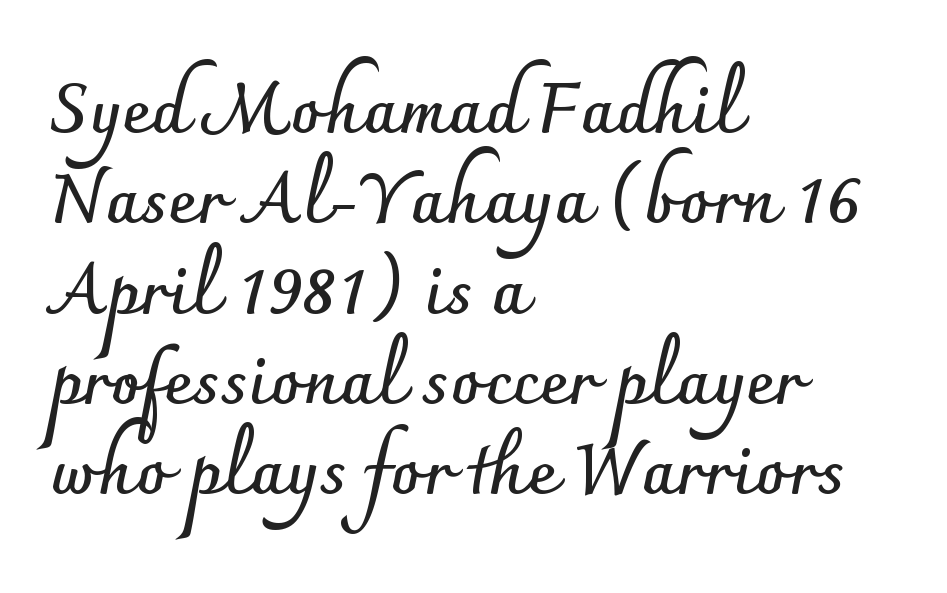
The setting favours the left margin, as ordinary paragraphs usually do. What's the leading like? Ordinary, nothing unusual. These lines are rendered in a variable-pitch font. Strokes here are thick enough to call this a true bold. Words float on clear page, feet unadorned.
